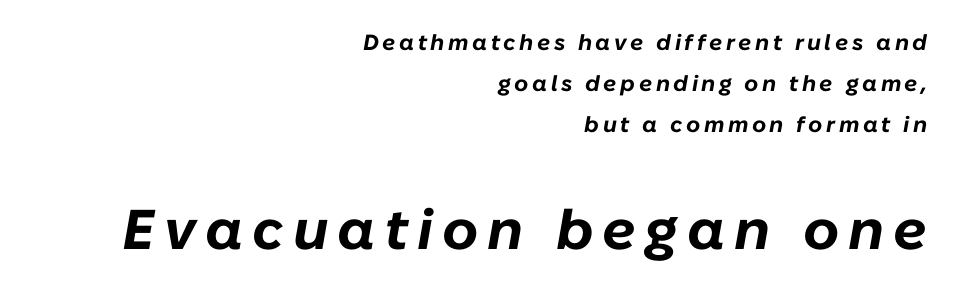
{"italic": "yes", "lean": "right", "slant_degrees": 10, "bold": "yes", "weight": "bold", "width": "normal", "stroke_contrast": "low", "x_height": "medium", "monospaced": "no", "underline": "no", "align": "right", "line_spacing_ratio": 1.86, "larger_block": "second", "size_ratio": 2.55, "glyph_px": 56}
